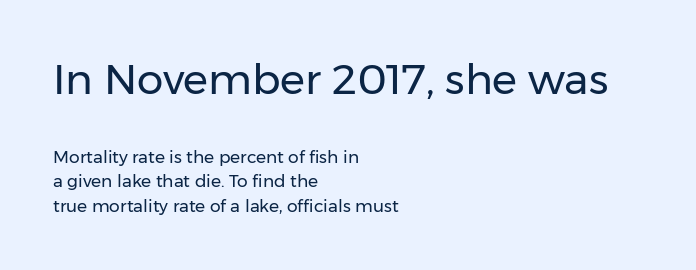
Q: Is the text bold? A: No.
Q: Is the text italic (slanted)? A: No, it is upright.
Q: Is the typeface a serif or a sans-serif typeface? A: Sans-serif.
Q: Is the text underlined? A: No.
Q: How is the paragraph aligned? A: Left-aligned.
Q: Is the spacing between letters normal or unusually wide? A: Normal.
Q: Is the spacing between lines tight, normal or loose? A: Normal.
Q: Which block of text is set in a larger size, the first (top) or the second (bottom)? A: The first (top) one.
Q: Width (condensed, normal, or wide)? A: Normal.
Q: Stroke contrast? A: Low.
Q: x-height? A: Medium.
Q: Monospaced? A: No.
